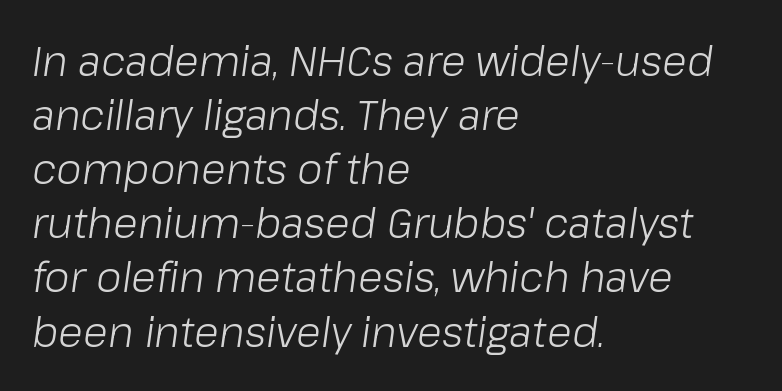
Q: Is the text bold? A: No.
Q: Is the text italic (slanted)? A: Yes, it leans right by about 8 degrees.
Q: Is the text underlined? A: No.
Q: How is the paragraph aligned? A: Left-aligned.
Q: Is the spacing between letters normal or unusually wide? A: Normal.
Q: Is the spacing between lines tight, normal or loose? A: Normal.
Q: Width (condensed, normal, or wide)? A: Normal.
Q: Stroke contrast? A: Low.
Q: x-height? A: Medium.
Q: Monospaced? A: No.
